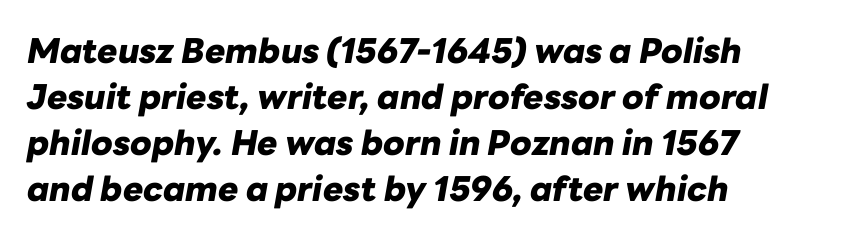
The image shows 34 px heavy type, italic (leaning right); set left-aligned, normal line spacing (1.35x), normal letter spacing, not underlined; low stroke contrast and a medium x-height.
